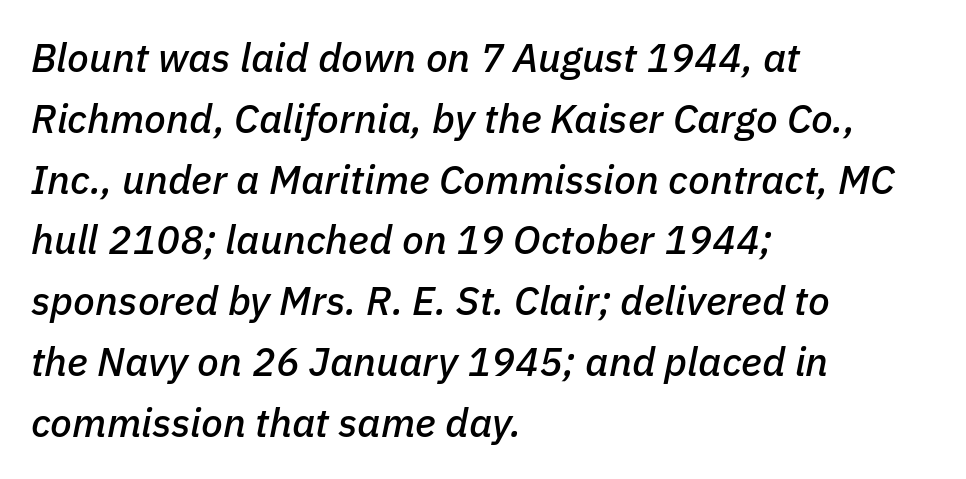
{"italic": "yes", "lean": "right", "slant_degrees": 11, "width": "normal", "stroke_contrast": "low", "x_height": "medium", "monospaced": "no", "underline": "no", "align": "left", "line_spacing": "normal", "line_spacing_ratio": 1.52, "letter_spacing": "normal", "letter_spacing_em": 0.0, "glyph_px": 40}
